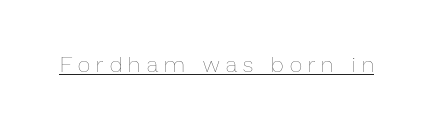
Q: Is the text bold? A: No.
Q: Is the text italic (slanted)? A: No, it is upright.
Q: Is the text underlined? A: Yes.
Q: Is the spacing between letters normal or unusually wide? A: Unusually wide.
